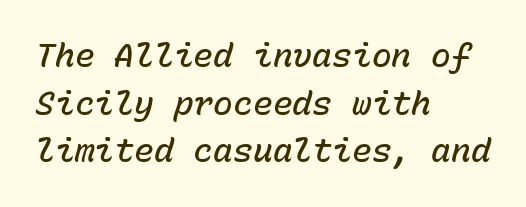
{"italic": "yes", "lean": "right", "slant_degrees": 15, "bold": "semi", "weight": "semibold", "width": "normal", "stroke_contrast": "low", "x_height": "medium", "monospaced": "yes", "underline": "no", "align": "left", "line_spacing": "normal", "line_spacing_ratio": 1.44, "letter_spacing": "normal", "letter_spacing_em": 0.0, "glyph_px": 33}
